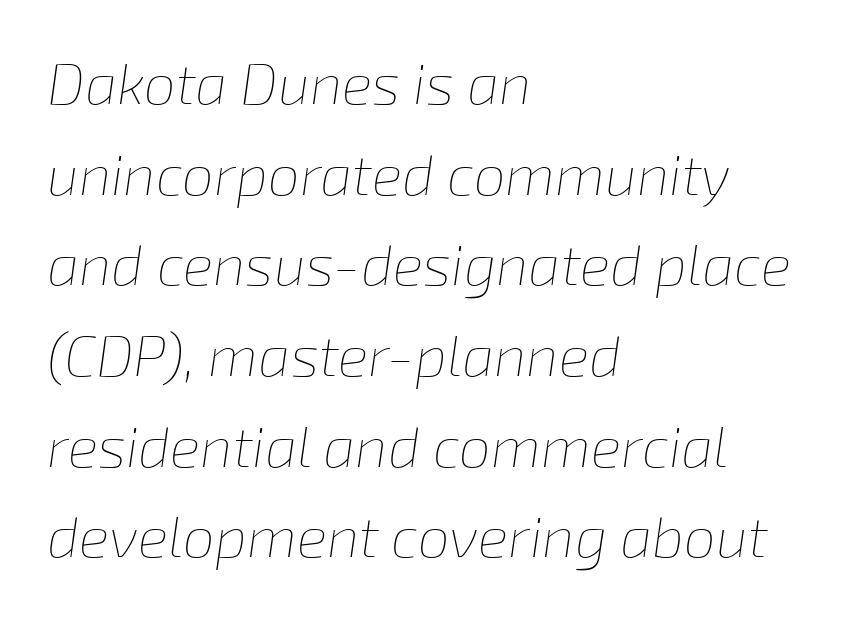
Q: Is the text bold? A: No.
Q: Is the text italic (slanted)? A: Yes, it leans right by about 8 degrees.
Q: Is the text underlined? A: No.
Q: How is the paragraph aligned? A: Left-aligned.
Q: Is the spacing between letters normal or unusually wide? A: Normal.
Q: Is the spacing between lines tight, normal or loose? A: Normal.
Q: Width (condensed, normal, or wide)? A: Normal.
Q: Stroke contrast? A: Low.
Q: x-height? A: Medium.
Q: Monospaced? A: No.
